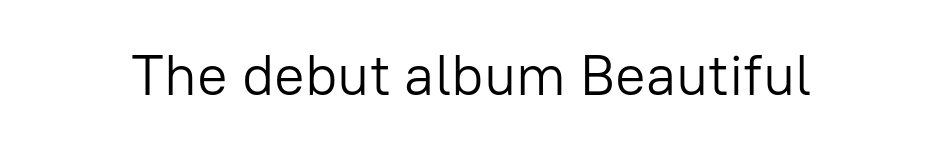
{"serif": "no", "italic": "no", "bold": "no", "weight": "light", "width": "normal", "stroke_contrast": "low", "x_height": "medium", "monospaced": "no", "underline": "no", "letter_spacing": "normal", "letter_spacing_em": 0.0, "glyph_px": 57}
